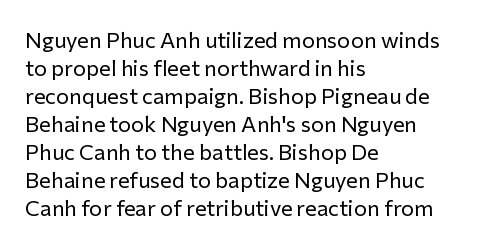
The image shows 22 px text type, upright; set left-aligned, normal line spacing (1.27x), normal letter spacing, not underlined.
